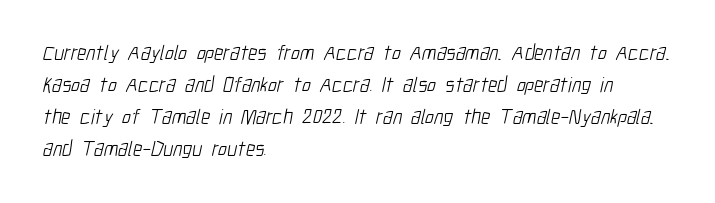
Q: Is the text bold? A: No.
Q: Is the text underlined? A: No.
Q: How is the paragraph aligned? A: Left-aligned.
Q: Is the spacing between letters normal or unusually wide? A: Normal.
Q: Is the spacing between lines tight, normal or loose? A: Normal.
